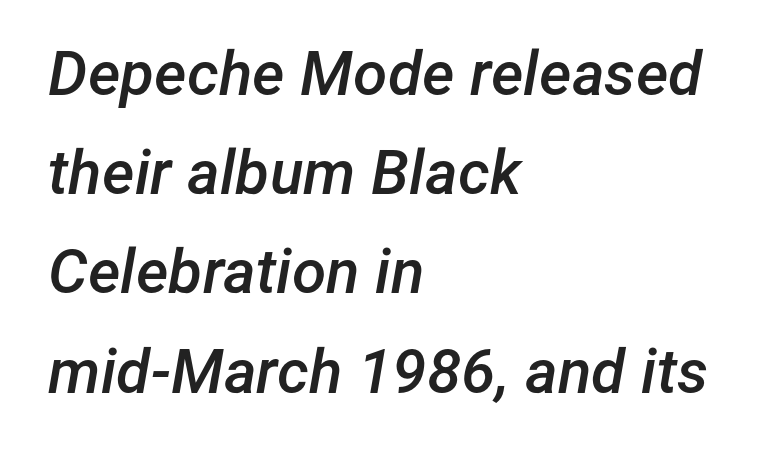
{"italic": "yes", "lean": "right", "slant_degrees": 12, "bold": "semi", "weight": "semibold", "width": "normal", "stroke_contrast": "low", "x_height": "medium", "monospaced": "no", "underline": "no", "align": "left", "line_spacing": "normal", "line_spacing_ratio": 1.6, "letter_spacing": "normal", "letter_spacing_em": 0.0, "glyph_px": 62}
